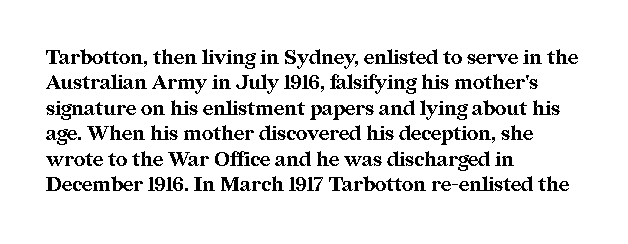
Characters follow at the spacing the type designer built in. What's the leading like? Ordinary, nothing unusual. Horizontal alignment here is leftward, the default for most running prose. The words here are not underlined. The typesetting leans heavy: a genuine bold.
